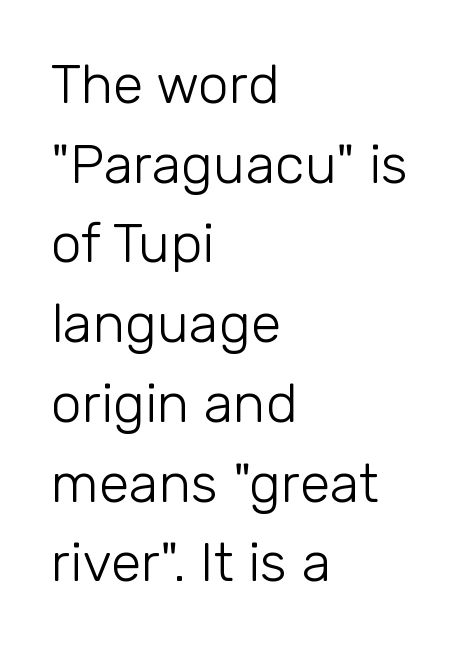
{"serif": "no", "italic": "no", "bold": "no", "weight": "light", "width": "normal", "stroke_contrast": "low", "x_height": "medium", "monospaced": "no", "underline": "no", "align": "left", "line_spacing": "normal", "line_spacing_ratio": 1.45, "letter_spacing": "normal", "letter_spacing_em": 0.0, "glyph_px": 55}
